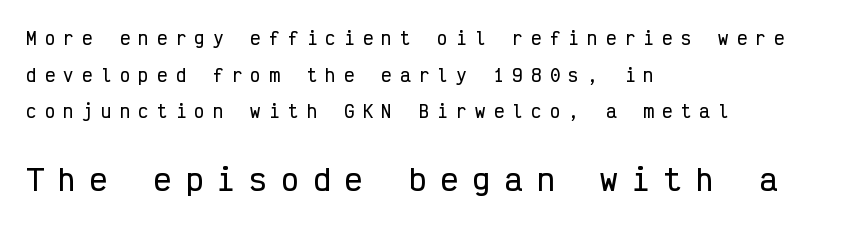
Q: Is the text italic (slanted)? A: No, it is upright.
Q: Is the typeface a serif or a sans-serif typeface? A: Sans-serif.
Q: Is the text underlined? A: No.
Q: How is the paragraph aligned? A: Left-aligned.
Q: Is the spacing between letters normal or unusually wide? A: Unusually wide.
Q: Is the spacing between lines tight, normal or loose? A: Loose.
Q: Which block of text is set in a larger size, the first (top) or the second (bottom)? A: The second (bottom) one.
Q: Width (condensed, normal, or wide)? A: Condensed.
Q: Stroke contrast? A: Low.
Q: x-height? A: Medium.
Q: Monospaced? A: Yes.
